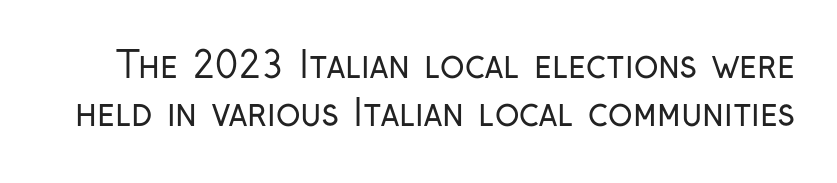
Unmarked baselines from the first word to the last. A typesetter would label this face a sans. Unbolded letterforms with no extra heft. Whoever set this chose a conventional vertical rhythm. Ordinary non-slanted type is in use.
